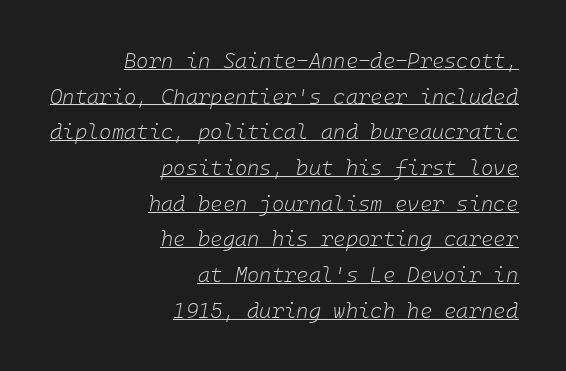
Q: Is the text bold? A: No.
Q: Is the text italic (slanted)? A: Yes, it leans right by about 10 degrees.
Q: Is the text underlined? A: Yes.
Q: How is the paragraph aligned? A: Right-aligned.
Q: Is the spacing between letters normal or unusually wide? A: Normal.
Q: Is the spacing between lines tight, normal or loose? A: Normal.
